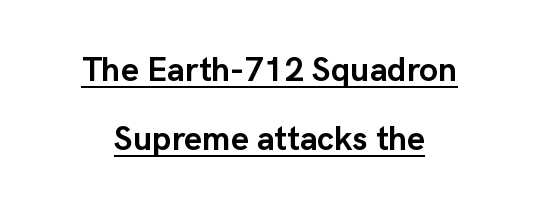
Q: Is the text bold? A: Yes.
Q: Is the text italic (slanted)? A: No, it is upright.
Q: Is the typeface a serif or a sans-serif typeface? A: Sans-serif.
Q: Is the text underlined? A: Yes.
Q: Is the spacing between letters normal or unusually wide? A: Normal.
Q: Is the spacing between lines tight, normal or loose? A: Loose.
Q: Width (condensed, normal, or wide)? A: Normal.
Q: Stroke contrast? A: Low.
Q: x-height? A: Medium.
Q: Monospaced? A: No.
